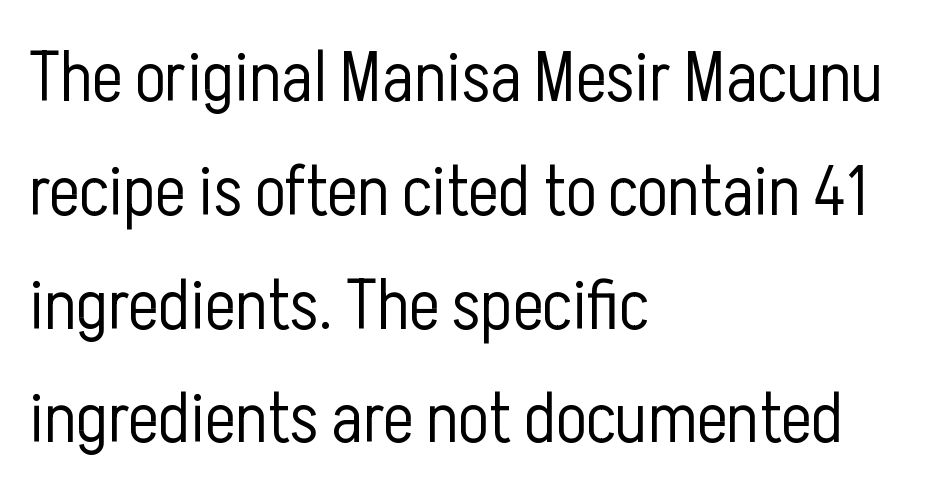
{"serif": "no", "italic": "no", "bold": "no", "weight": "light", "width": "condensed", "stroke_contrast": "low", "x_height": "medium", "monospaced": "no", "underline": "no", "align": "left", "line_spacing": "normal", "line_spacing_ratio": 1.58, "letter_spacing": "normal", "letter_spacing_em": 0.0, "glyph_px": 72}
